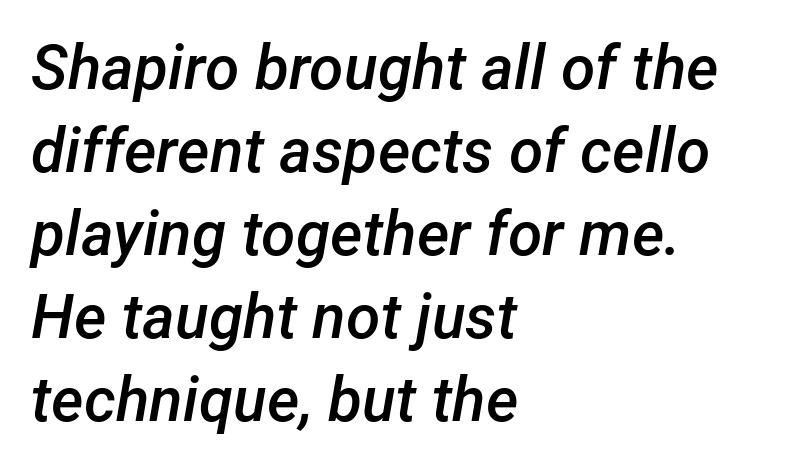
Compared with an ordinary text face, these strokes are moderately heavier — a semibold. Whoever set this chose a conventional vertical rhythm. You can tell it's italic because the verticals aren't actually vertical. Character widths vary here, with narrow letters taking less room than wide ones. The paragraph has a hard left edge and a soft right edge. Is the letter spacing exaggerated? No — it looks like the ordinary default.
